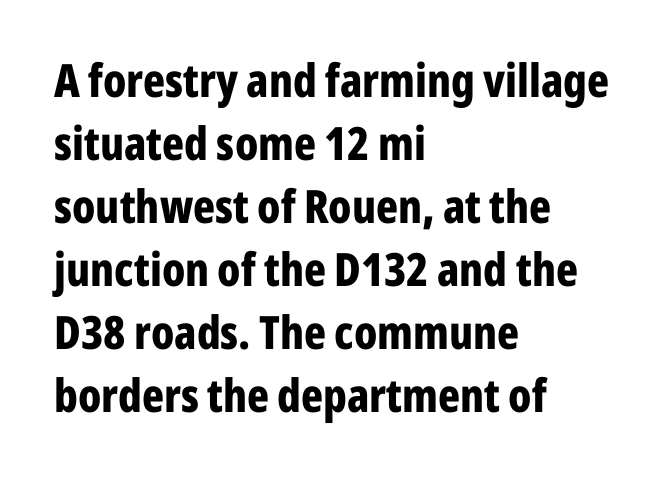
{"serif": "no", "italic": "no", "bold": "yes", "weight": "bold", "width": "condensed", "stroke_contrast": "low", "x_height": "medium", "monospaced": "no", "underline": "no", "align": "left", "line_spacing": "normal", "line_spacing_ratio": 1.37, "letter_spacing": "normal", "letter_spacing_em": 0.0, "glyph_px": 46}
